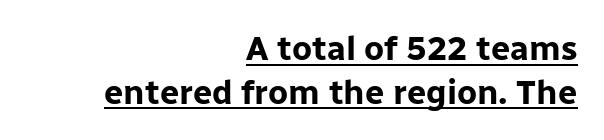
Between one letter and the next there's only the usual sliver of space. The characters look thick and weighty, a clear bold. Examine the stroke ends and you'll find no serifs. Character widths vary here, with narrow letters taking less room than wide ones.
